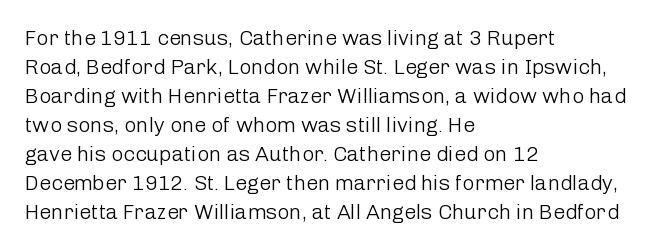
{"italic": "no", "bold": "no", "underline": "no", "align": "left", "line_spacing": "normal", "line_spacing_ratio": 1.38, "letter_spacing": "normal", "letter_spacing_em": 0.0, "glyph_px": 21}
